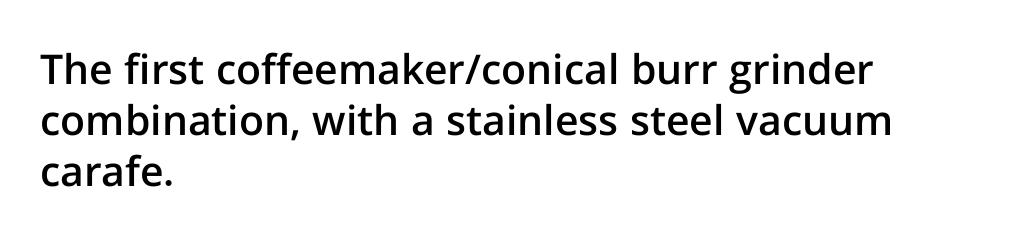
You could not count columns in this text — the font is proportionally spaced. Weight check: semibold — heavier than regular, not quite bold. The letters carry no serifs — their stems end cleanly without finishing strokes. Notice how the stems are strictly vertical — no italics here. Check the space under the baseline: it is left empty. This sample uses plain, unmodified letter spacing.
